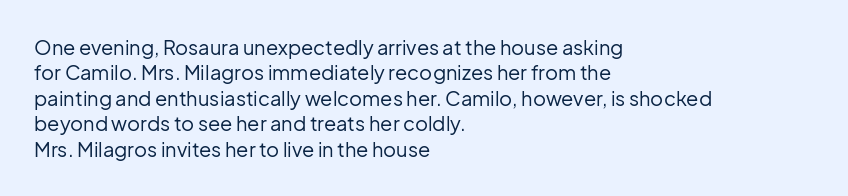
The image shows 20 px text type, upright; set left-aligned, normal line spacing (1.27x), normal letter spacing, not underlined.
